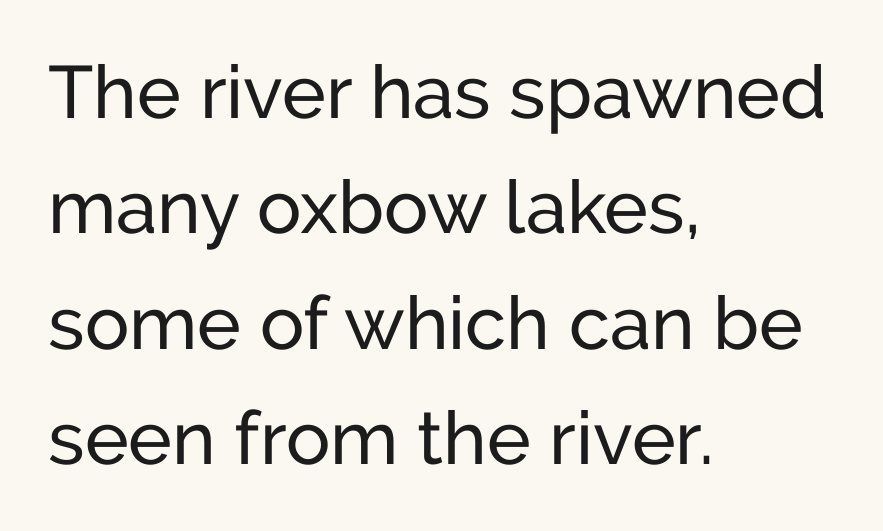
{"serif": "no", "italic": "no", "bold": "no", "weight": "regular", "width": "normal", "stroke_contrast": "low", "x_height": "medium", "monospaced": "no", "underline": "no", "align": "left", "line_spacing": "normal", "line_spacing_ratio": 1.56, "letter_spacing": "normal", "letter_spacing_em": 0.0, "glyph_px": 74}
